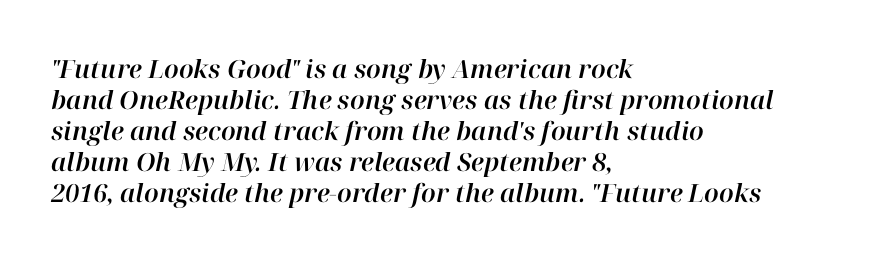
{"italic": "yes", "lean": "right", "slant_degrees": 12, "underline": "no", "align": "left", "line_spacing_ratio": 1.24, "letter_spacing": "normal", "letter_spacing_em": 0.0, "glyph_px": 25}
